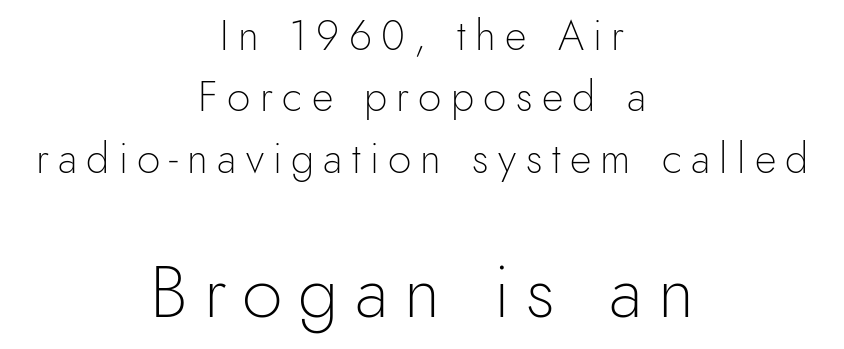
Underline: absent. This sample has the flowing, uneven cadence of proportional lettering. The emphasis by scale lands on block number two, below. Each letter's strokes conclude bluntly, with no projecting serifs. Notice how the stems are strictly vertical — no italics here.
